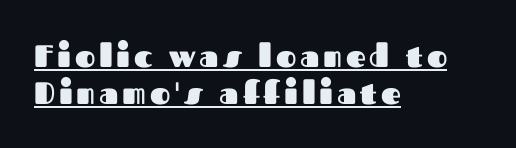
Spacing verdict: proportional, widths tailored to each character. This is sans-serif lettering, the kind often seen on screens and signage. Horizontally, the lines are justified to the leading edge only. Characters remain perfectly vertical along every line. The rendered words wear a rule along their underside. The typesetting leans heavy: a genuine bold.
